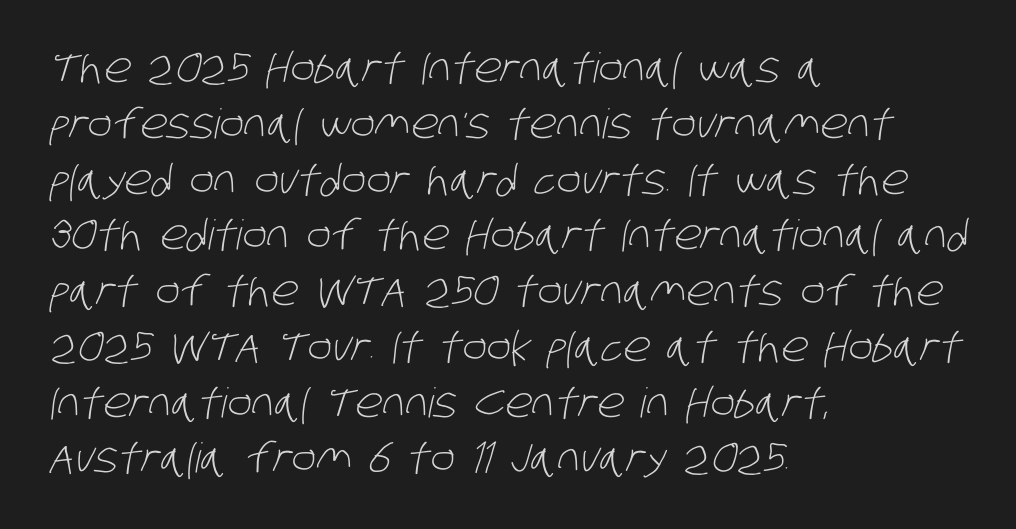
The image shows 41 px light, condensed sans-serif type; set left-aligned, normal line spacing (1.36x), normal letter spacing, not underlined; low stroke contrast and a large x-height.
